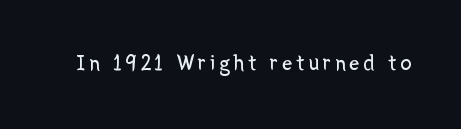
Q: Is the text bold? A: No.
Q: Is the text italic (slanted)? A: No, it is upright.
Q: Is the text underlined? A: No.
